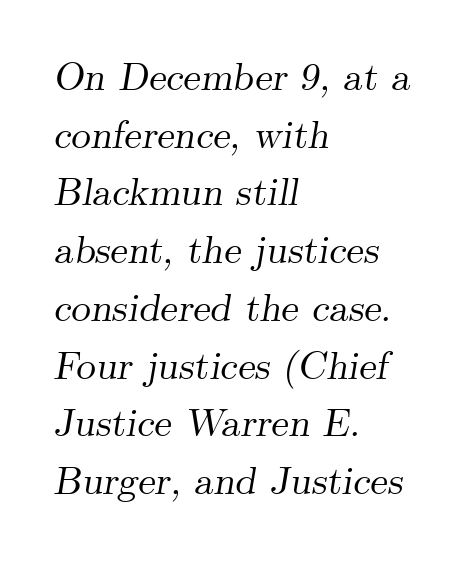
Italic: yes, the glyphs are oblique. The area under the type is left untouched. The text was rendered using a seriffed face with decorative stroke endings. The ragged edge is on the right, which tells us the setting is flush left.
